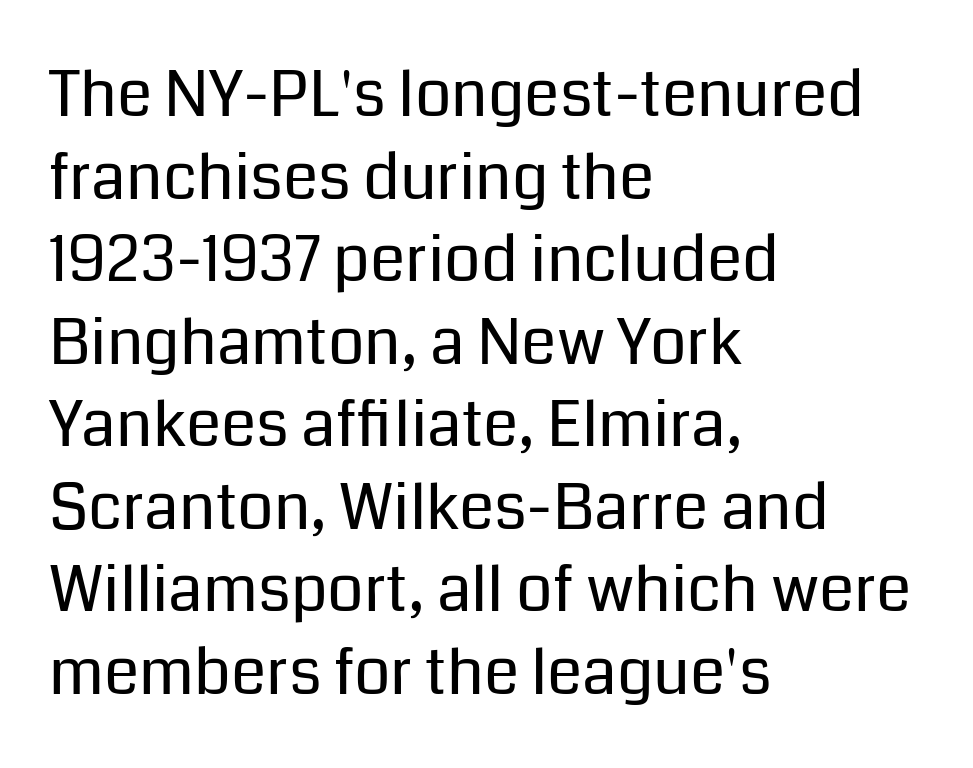
{"serif": "no", "italic": "no", "bold": "no", "weight": "regular", "width": "normal", "stroke_contrast": "low", "x_height": "medium", "monospaced": "no", "underline": "no", "align": "left", "line_spacing": "normal", "line_spacing_ratio": 1.29, "letter_spacing": "normal", "letter_spacing_em": 0.0, "glyph_px": 64}
